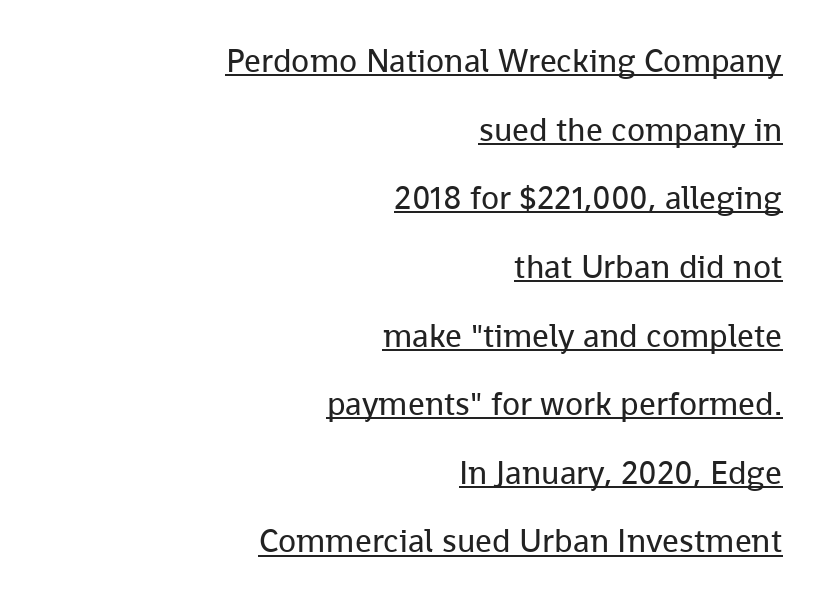
{"serif": "no", "italic": "no", "bold": "no", "weight": "regular", "width": "normal", "stroke_contrast": "low", "x_height": "medium", "monospaced": "no", "underline": "yes", "align": "right", "line_spacing": "loose", "line_spacing_ratio": 2.08, "letter_spacing": "normal", "letter_spacing_em": 0.0, "glyph_px": 33}
